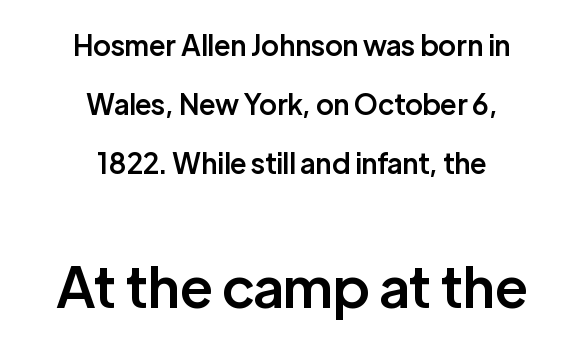
{"serif": "no", "italic": "no", "bold": "semi", "weight": "semibold", "width": "normal", "stroke_contrast": "low", "x_height": "medium", "monospaced": "no", "underline": "no", "align": "center", "line_spacing": "loose", "line_spacing_ratio": 2.11, "letter_spacing": "normal", "letter_spacing_em": 0.0, "larger_block": "second", "size_ratio": 2.0, "glyph_px": 56}
